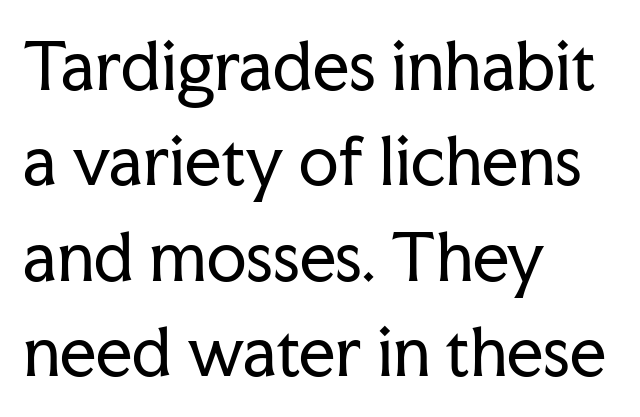
{"serif": "yes", "italic": "no", "bold": "no", "weight": "regular", "width": "normal", "stroke_contrast": "low", "x_height": "medium", "monospaced": "no", "underline": "no", "align": "left", "line_spacing": "normal", "line_spacing_ratio": 1.49, "letter_spacing": "normal", "letter_spacing_em": 0.0, "glyph_px": 64}
